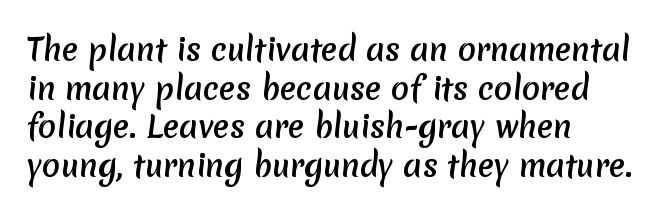
The image shows 30 px semibold sans-serif type; set left-aligned, normal line spacing (1.29x), normal letter spacing, not underlined; low stroke contrast and a medium x-height.
